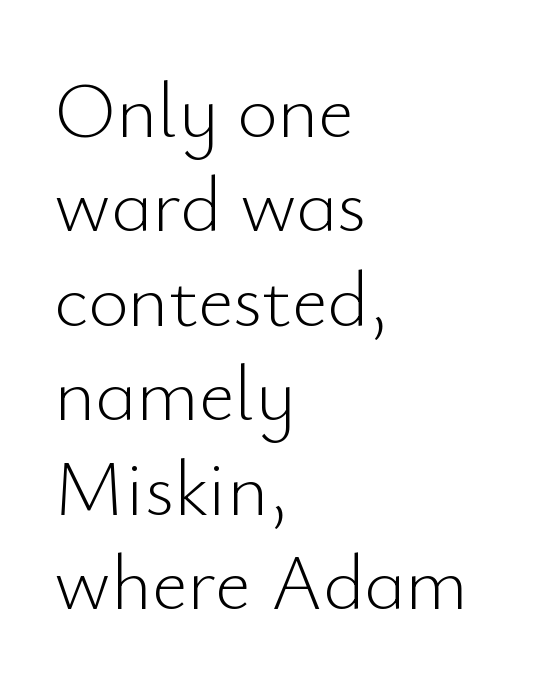
{"serif": "no", "italic": "no", "bold": "no", "weight": "light", "width": "normal", "stroke_contrast": "low", "x_height": "small", "monospaced": "no", "underline": "no", "align": "left", "line_spacing_ratio": 1.21, "letter_spacing": "normal", "letter_spacing_em": 0.0, "glyph_px": 78}
